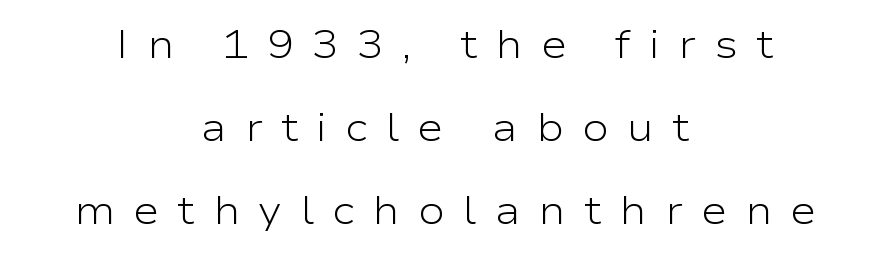
{"serif": "no", "italic": "no", "bold": "no", "weight": "light", "width": "wide", "stroke_contrast": "low", "x_height": "medium", "monospaced": "no", "underline": "no", "align": "center", "line_spacing": "loose", "line_spacing_ratio": 2.07, "letter_spacing": "wide", "letter_spacing_em": 0.45, "glyph_px": 40}
